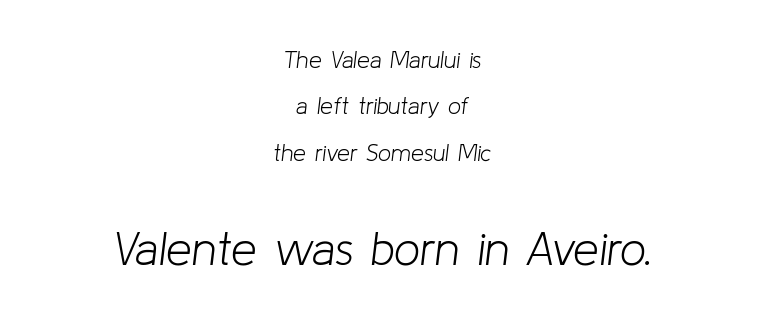
The image shows 46 px light type, italic (leaning right); set centered, loose line spacing (2.02x), normal letter spacing, not underlined; the second (bottom) block is 2.0x larger; low stroke contrast and a medium x-height.
